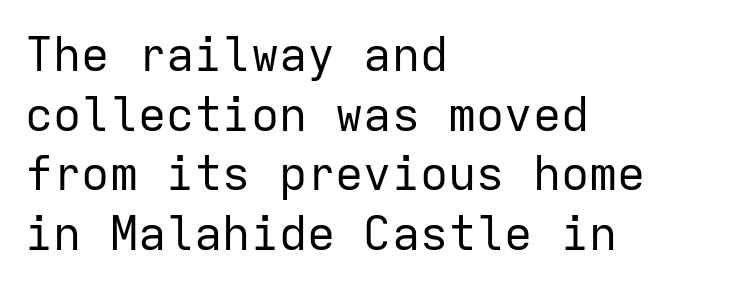
Q: Is the text bold? A: No.
Q: Is the text italic (slanted)? A: No, it is upright.
Q: Is the typeface a serif or a sans-serif typeface? A: Sans-serif.
Q: Is the text underlined? A: No.
Q: How is the paragraph aligned? A: Left-aligned.
Q: Is the spacing between letters normal or unusually wide? A: Normal.
Q: Is the spacing between lines tight, normal or loose? A: Normal.
Q: Width (condensed, normal, or wide)? A: Normal.
Q: Stroke contrast? A: Low.
Q: x-height? A: Medium.
Q: Monospaced? A: Yes.
